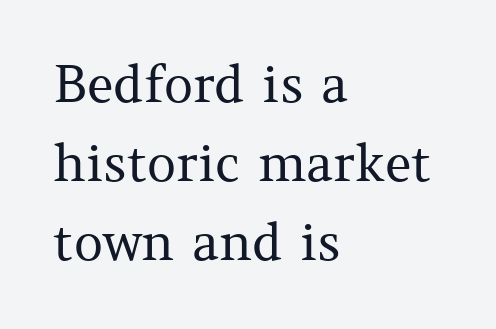
Q: Is the text bold? A: No.
Q: Is the text italic (slanted)? A: No, it is upright.
Q: Is the typeface a serif or a sans-serif typeface? A: Serif.
Q: Is the text underlined? A: No.
Q: How is the paragraph aligned? A: Left-aligned.
Q: Is the spacing between letters normal or unusually wide? A: Normal.
Q: Is the spacing between lines tight, normal or loose? A: Normal.
Q: Width (condensed, normal, or wide)? A: Normal.
Q: Stroke contrast? A: Medium.
Q: x-height? A: Medium.
Q: Monospaced? A: No.
